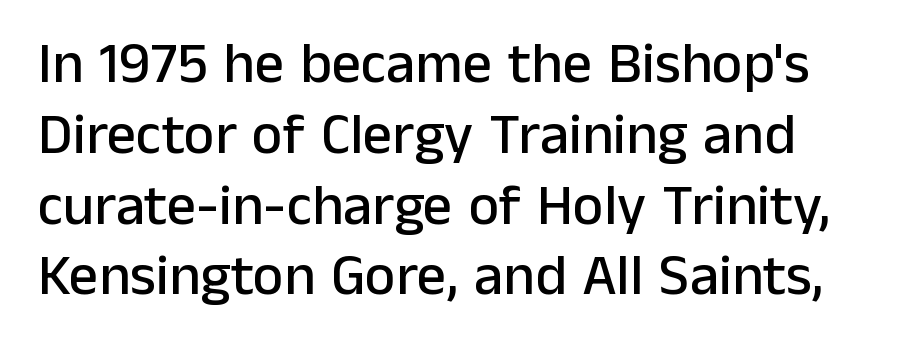
{"serif": "no", "italic": "no", "width": "normal", "stroke_contrast": "low", "x_height": "medium", "monospaced": "no", "underline": "no", "line_spacing_ratio": 1.22, "letter_spacing": "normal", "letter_spacing_em": 0.0, "glyph_px": 58}
